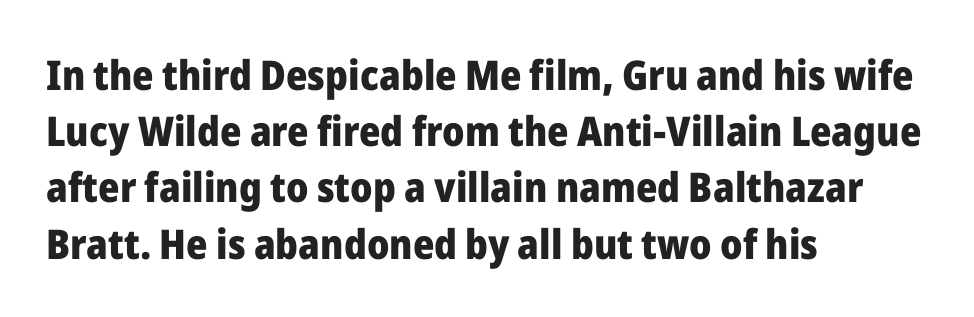
The image shows 41 px heavy sans-serif type, upright; set left-aligned, normal line spacing (1.37x), normal letter spacing, not underlined; low stroke contrast and a medium x-height.
